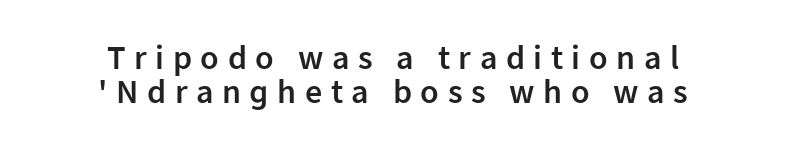
{"serif": "no", "italic": "no", "bold": "semi", "weight": "semibold", "width": "normal", "stroke_contrast": "low", "x_height": "medium", "monospaced": "no", "underline": "no", "align": "center", "line_spacing": "tight", "line_spacing_ratio": 0.99, "letter_spacing": "wide", "letter_spacing_em": 0.25, "glyph_px": 34}
